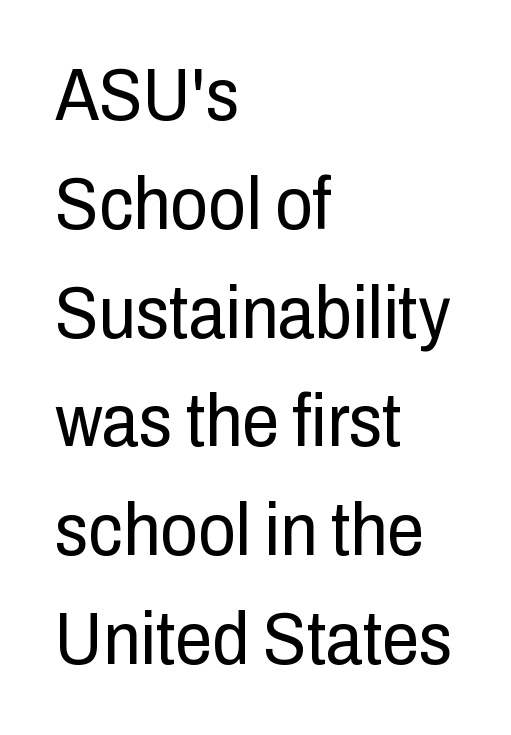
A sans-serif font was chosen for this passage. The compositor pushed each line to the left boundary. Nobody touched the tracking dial on this one. Bold? No — there's no thickening of the strokes.
